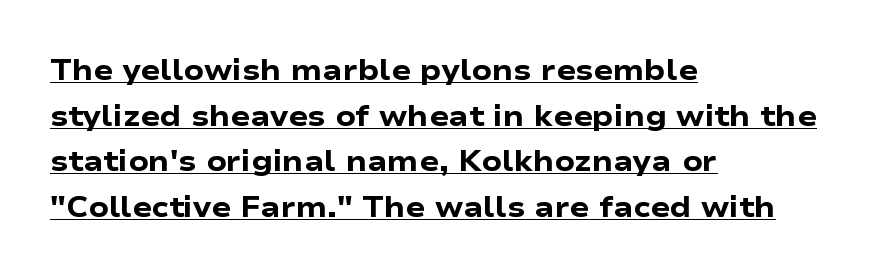
The type is set solid horizontally, with unmodified tracking. Letterform terminals end flat and unadorned throughout the passage. The letters advance in unequal steps, a hallmark of proportional type. The typesetter has applied underlining to the passage shown.
